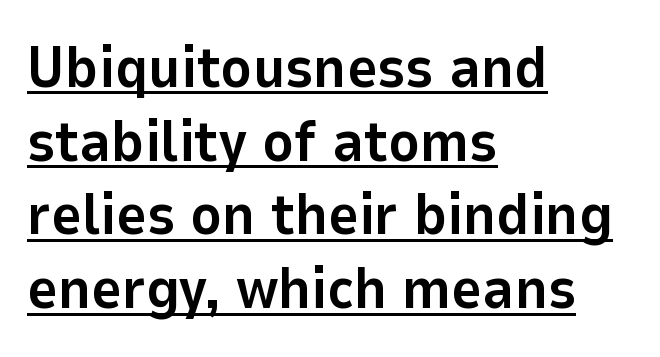
You can tell from the bare stems that sans-serif type was used. This sample has the flowing, uneven cadence of proportional lettering. In terms of weight, the rendering is a true, heavy bold. Tall strokes in this sample are plumb rather than angled. Compared with typical body copy, the letter spacing here is the same. A typesetter would call this leading conventional body-copy spacing.
